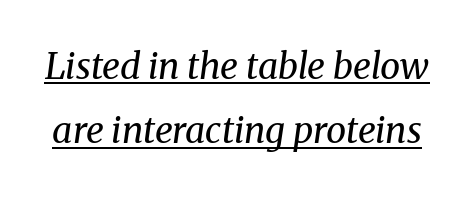
The image shows 36 px regular-weight serif type, italic (leaning right); set line spacing 1.79x, normal letter spacing, underlined; medium stroke contrast and a medium x-height.
